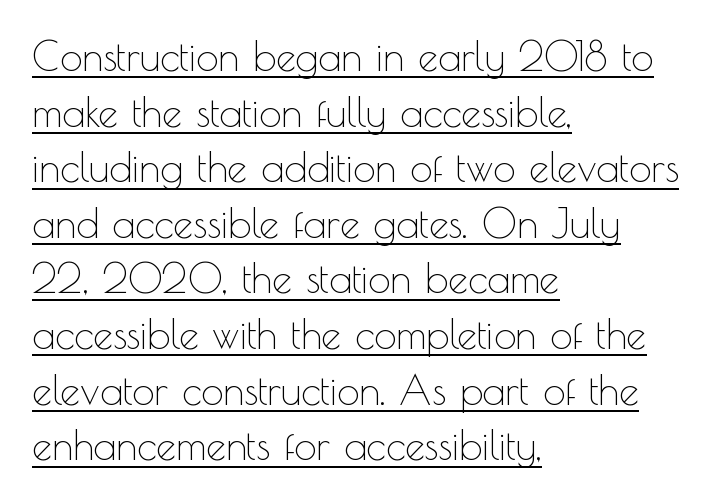
You can see a thin bar hugging the bottom of the glyphs. Alignment: flush left. This is the regular roman posture of the typeface. The letters sit at their default tracking, neither squeezed nor spread.
